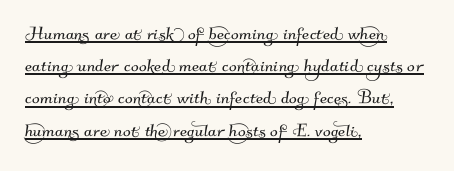
The image shows 23 px text type; set left-aligned, normal line spacing (1.4x), normal letter spacing, underlined.
